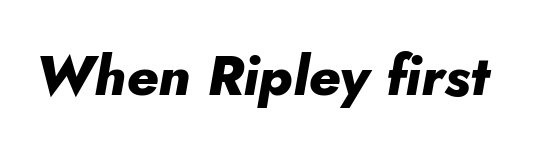
The image shows 56 px heavy type, italic (leaning right); set normal letter spacing, not underlined; low stroke contrast and a small x-height.
